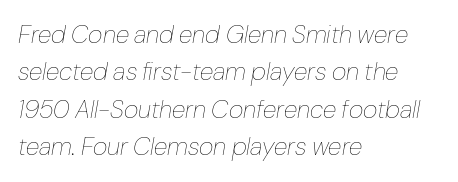
The image shows 25 px text type, italic (leaning right); set left-aligned, normal line spacing (1.5x), normal letter spacing, not underlined.
